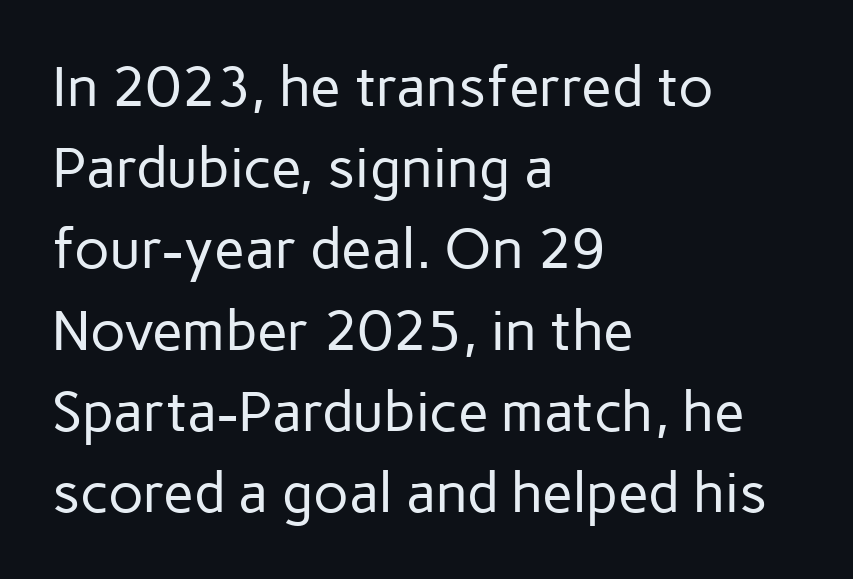
The image shows 56 px regular-weight sans-serif type, upright; set left-aligned, normal line spacing (1.45x), normal letter spacing, not underlined; low stroke contrast and a medium x-height.
